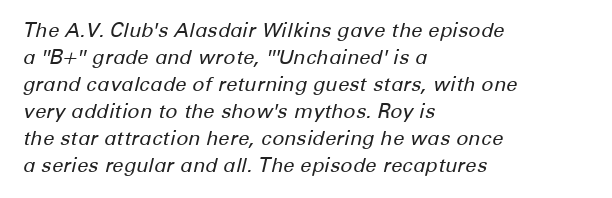
{"italic": "yes", "lean": "right", "slant_degrees": 12, "bold": "no", "underline": "no", "align": "left", "line_spacing": "normal", "line_spacing_ratio": 1.35, "letter_spacing": "normal", "letter_spacing_em": 0.0, "glyph_px": 20}
